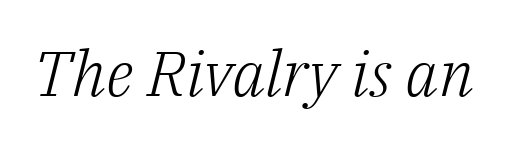
The image shows 63 px light serif type, italic (leaning right); set normal letter spacing, not underlined; low stroke contrast and a medium x-height.
